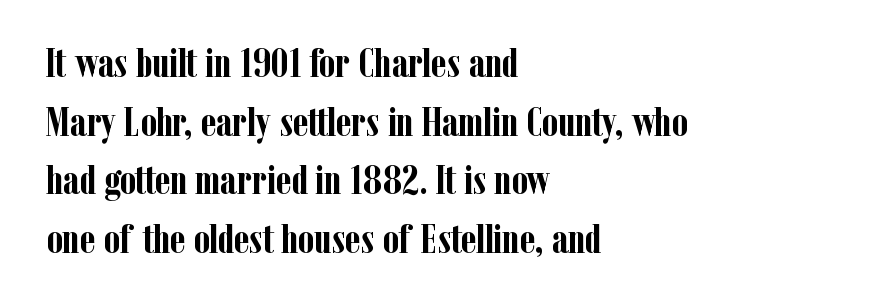
Q: Is the text bold? A: Yes.
Q: Is the text italic (slanted)? A: No, it is upright.
Q: Is the typeface a serif or a sans-serif typeface? A: Serif.
Q: Is the text underlined? A: No.
Q: How is the paragraph aligned? A: Left-aligned.
Q: Is the spacing between letters normal or unusually wide? A: Normal.
Q: Is the spacing between lines tight, normal or loose? A: Normal.
Q: Width (condensed, normal, or wide)? A: Condensed.
Q: Stroke contrast? A: Low.
Q: x-height? A: Medium.
Q: Monospaced? A: No.
